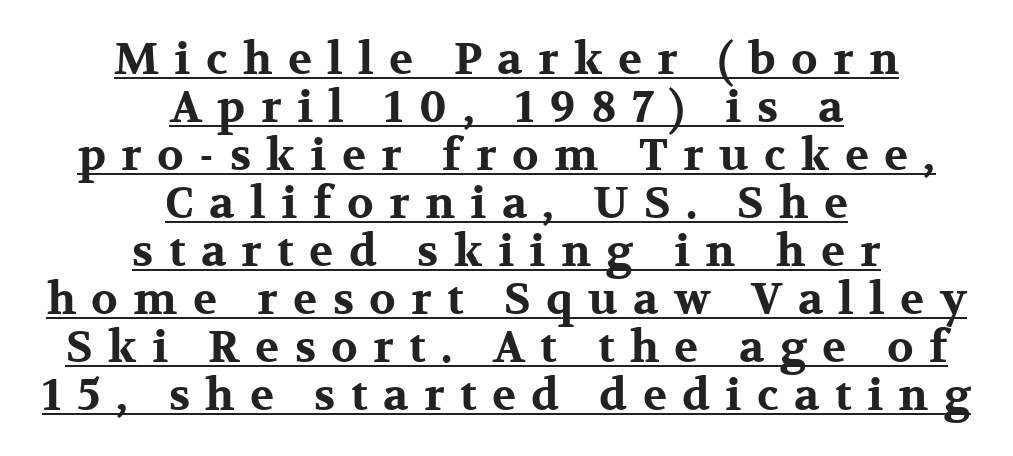
Q: Is the text bold? A: Yes.
Q: Is the text italic (slanted)? A: No, it is upright.
Q: Is the typeface a serif or a sans-serif typeface? A: Serif.
Q: Is the text underlined? A: Yes.
Q: How is the paragraph aligned? A: Centered.
Q: Is the spacing between letters normal or unusually wide? A: Unusually wide.
Q: Is the spacing between lines tight, normal or loose? A: Tight.
Q: Width (condensed, normal, or wide)? A: Wide.
Q: Stroke contrast? A: Medium.
Q: x-height? A: Medium.
Q: Monospaced? A: No.
